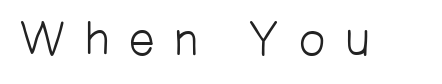
Q: Is the text bold? A: No.
Q: Is the typeface a serif or a sans-serif typeface? A: Sans-serif.
Q: Is the text underlined? A: No.
Q: Is the spacing between letters normal or unusually wide? A: Unusually wide.
Q: Width (condensed, normal, or wide)? A: Normal.
Q: Stroke contrast? A: Low.
Q: x-height? A: Medium.
Q: Monospaced? A: No.
